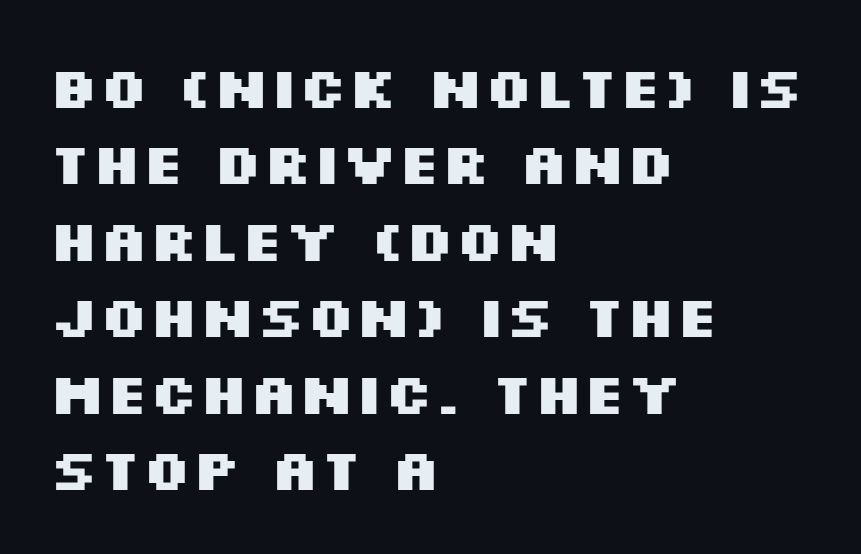
{"serif": "no", "italic": "no", "bold": "yes", "weight": "heavy", "width": "wide", "stroke_contrast": "medium", "x_height": "large", "monospaced": "no", "underline": "no", "align": "left", "line_spacing": "normal", "line_spacing_ratio": 1.34, "letter_spacing": "normal", "letter_spacing_em": 0.0, "glyph_px": 57}
